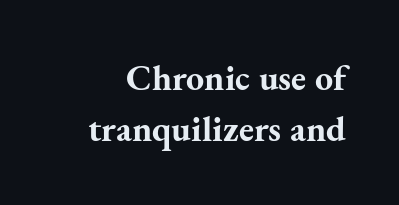
The image shows 36 px bold serif type, upright; set normal line spacing (1.41x), normal letter spacing, not underlined; medium stroke contrast and a small x-height.
